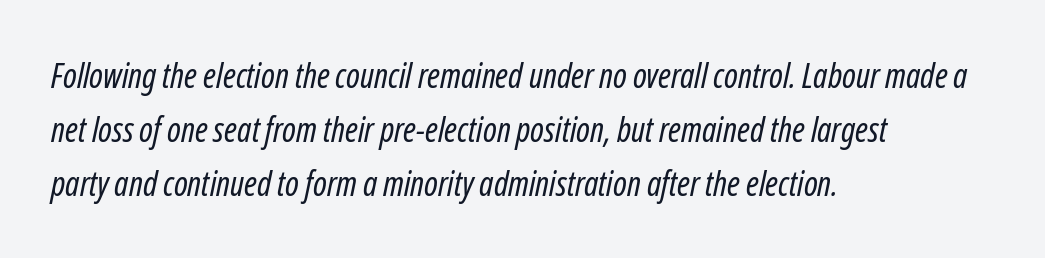
{"italic": "yes", "lean": "right", "slant_degrees": 12, "bold": "no", "weight": "regular", "width": "condensed", "stroke_contrast": "low", "x_height": "medium", "monospaced": "no", "underline": "no", "align": "left", "line_spacing": "normal", "line_spacing_ratio": 1.59, "letter_spacing": "normal", "letter_spacing_em": 0.0, "glyph_px": 34}
